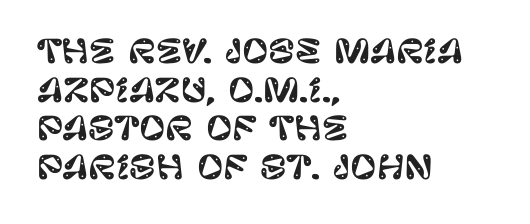
{"serif": "no", "width": "normal", "stroke_contrast": "low", "x_height": "large", "monospaced": "no", "underline": "no", "align": "left", "line_spacing_ratio": 1.21, "letter_spacing": "normal", "letter_spacing_em": 0.0, "glyph_px": 32}
